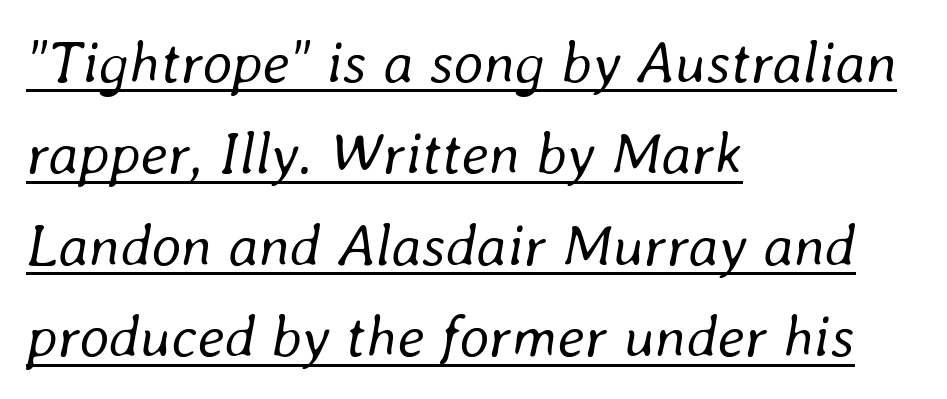
The image shows 59 px regular-weight type, italic (leaning right); set left-aligned, normal line spacing (1.55x), normal letter spacing, underlined; low stroke contrast and a medium x-height.
